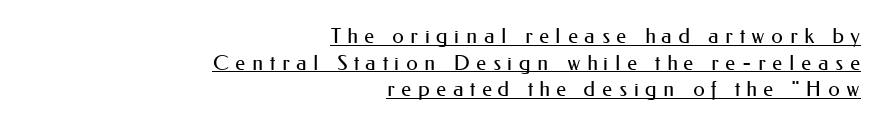
{"italic": "no", "bold": "no", "underline": "yes", "align": "right", "line_spacing": "normal", "line_spacing_ratio": 1.27, "letter_spacing": "wide", "letter_spacing_em": 0.31, "glyph_px": 21}
